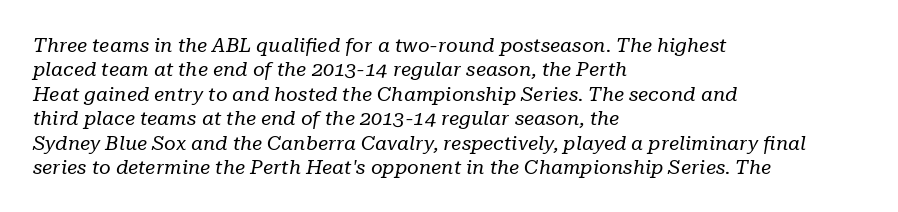
The image shows 20 px text type, italic (leaning right); set left-aligned, line spacing 1.22x, normal letter spacing, not underlined.
